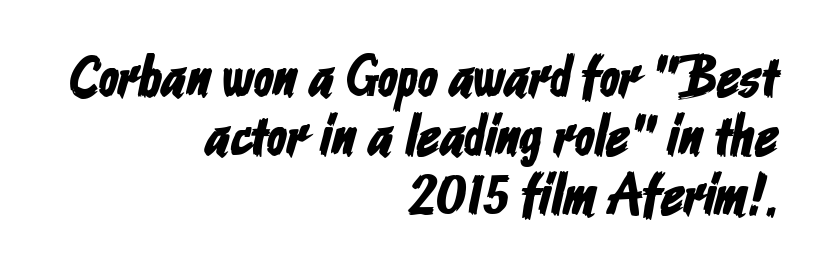
The passage shown has conventional tracking throughout. Is there much room between lines? No — they nearly touch. These lines are rendered in a variable-pitch font. Unlike a traditional serif, this face leaves its strokes unadorned.
